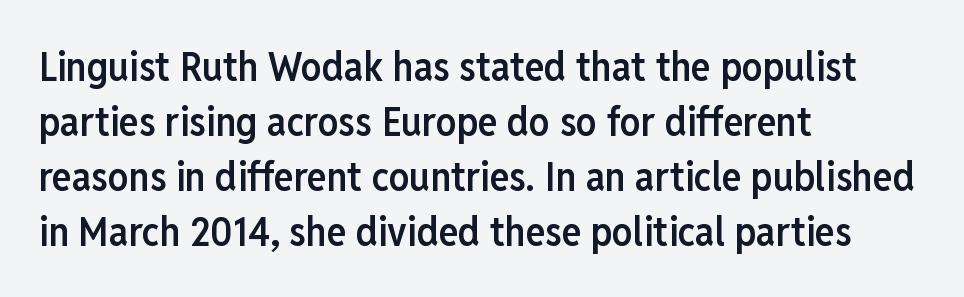
Nope, not italic — everything's standing straight. Serifs: no, the terminals of the letterforms are clean. Bold? Not quite — semibold, heavier than regular but stopping short. Short note: letters normally spaced. Has an underline been added? It has not. The face used here is proportionally spaced, like ordinary book or web type.
